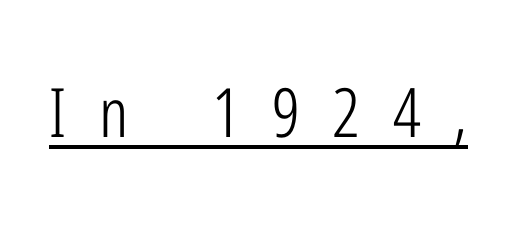
Q: Is the text bold? A: No.
Q: Is the text italic (slanted)? A: No, it is upright.
Q: Is the typeface a serif or a sans-serif typeface? A: Sans-serif.
Q: Is the text underlined? A: Yes.
Q: Is the spacing between letters normal or unusually wide? A: Unusually wide.
Q: Width (condensed, normal, or wide)? A: Condensed.
Q: Stroke contrast? A: Low.
Q: x-height? A: Medium.
Q: Monospaced? A: No.
